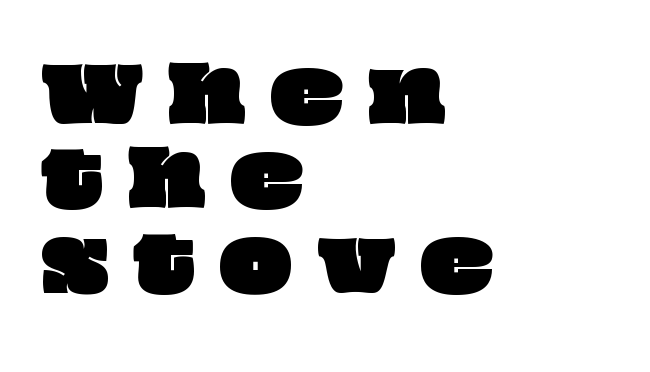
The image shows 76 px wide type; set left-aligned, tight line spacing (1.11x), unusually wide letter spacing (+0.33 em), not underlined; low stroke contrast and a large x-height.
